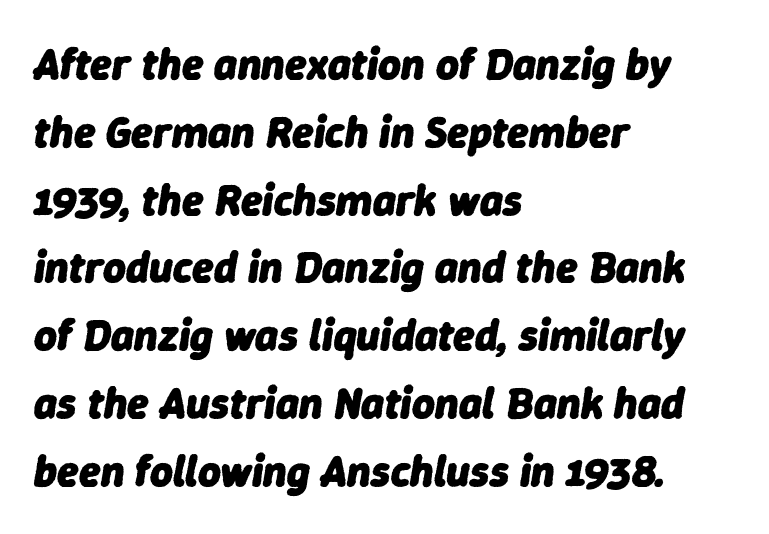
Q: Is the text bold? A: Yes.
Q: Is the text italic (slanted)? A: Yes, it leans right by about 9 degrees.
Q: Is the text underlined? A: No.
Q: How is the paragraph aligned? A: Left-aligned.
Q: Is the spacing between letters normal or unusually wide? A: Normal.
Q: Is the spacing between lines tight, normal or loose? A: Normal.
Q: Width (condensed, normal, or wide)? A: Normal.
Q: Stroke contrast? A: Low.
Q: x-height? A: Medium.
Q: Monospaced? A: No.
